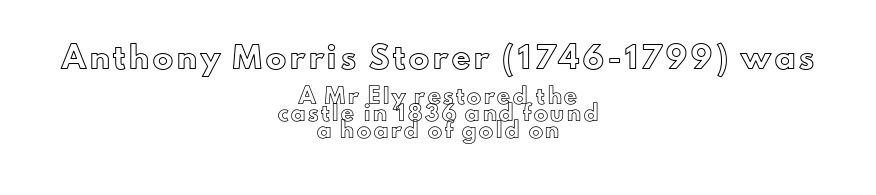
Q: Is the text italic (slanted)? A: No, it is upright.
Q: Is the text underlined? A: No.
Q: How is the paragraph aligned? A: Centered.
Q: Is the spacing between letters normal or unusually wide? A: Unusually wide.
Q: Which block of text is set in a larger size, the first (top) or the second (bottom)? A: The first (top) one.
